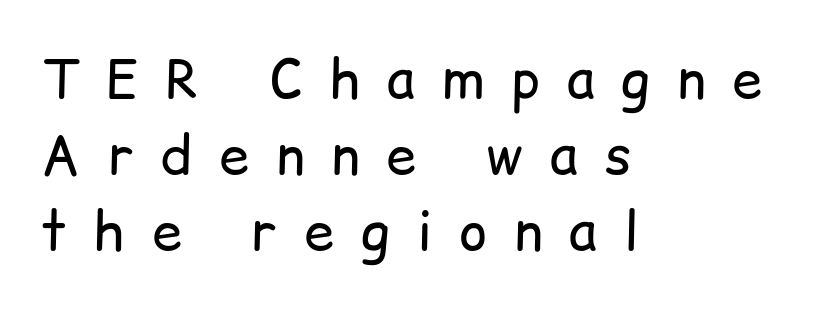
{"serif": "no", "italic": "no", "bold": "no", "weight": "regular", "width": "normal", "stroke_contrast": "low", "x_height": "medium", "monospaced": "no", "underline": "no", "align": "left", "line_spacing": "normal", "line_spacing_ratio": 1.41, "letter_spacing": "wide", "letter_spacing_em": 0.5, "glyph_px": 54}
